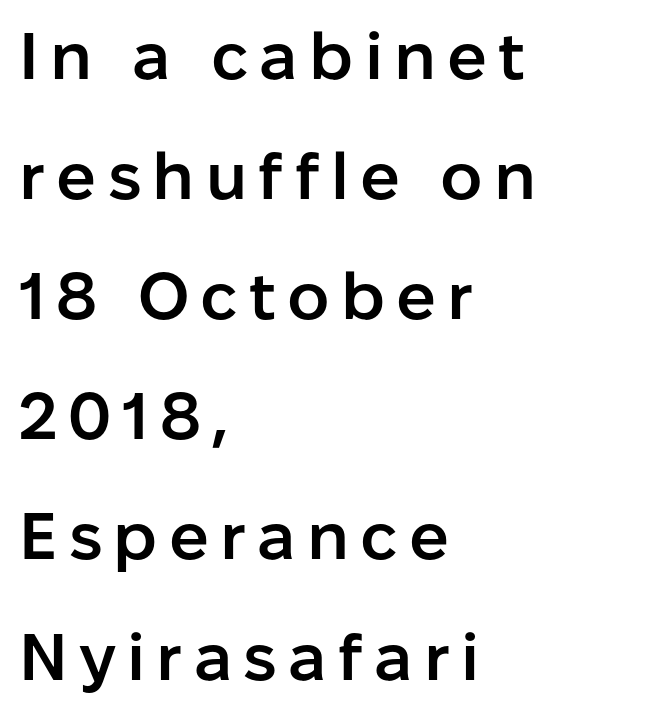
Are there feet on the stems? There aren't — it's a sans. Words float on clear page, feet unadorned. Stroke thickness is moderately raised; the sample reads as semibold. Caption: multi-line text, flush left, ragged right. Do the letters lean? They stand straight.
